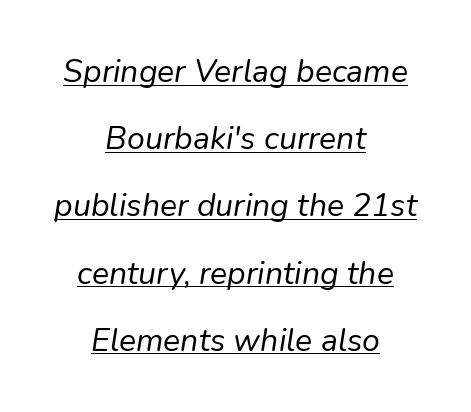
On a weight scale, this lands at 450 or below. The compositor balanced each line on the midline. The letters sit at their default tracking, neither squeezed nor spread. The space between consecutive lines is lavish. Do the characters align in a grid? No, the font is proportional.
